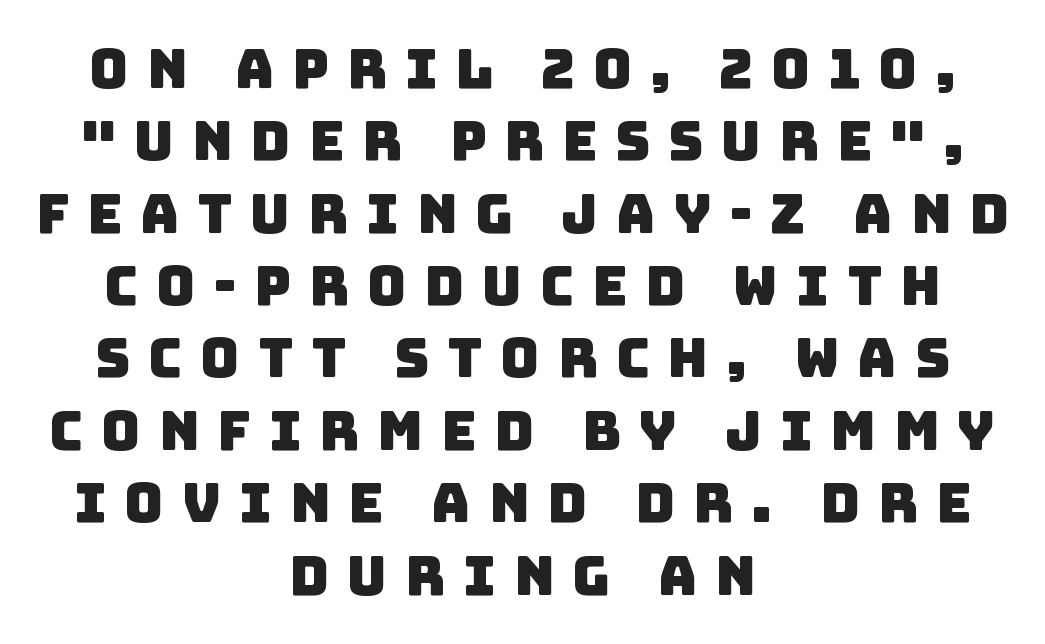
Is this a sans? Yes — the strokes have no serifs. The baseline area is clear. Character widths vary here, with narrow letters taking less room than wide ones. Loose tracking; the words dissolve into strings of separated letters. The lines in this sample share a center point and differ in where they start and stop. Leading: standard.
